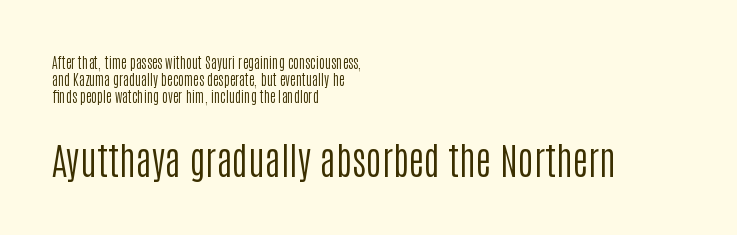
Teacher's note: observe the even left margin — that is flush-left alignment. Inter-character spacing is left at the font's built-in metrics. The letters look calm and open, with moderate or lighter stems. Letters rest on an invisible, unmarked baseline. The letters stand straight up with perfectly vertical stems.
